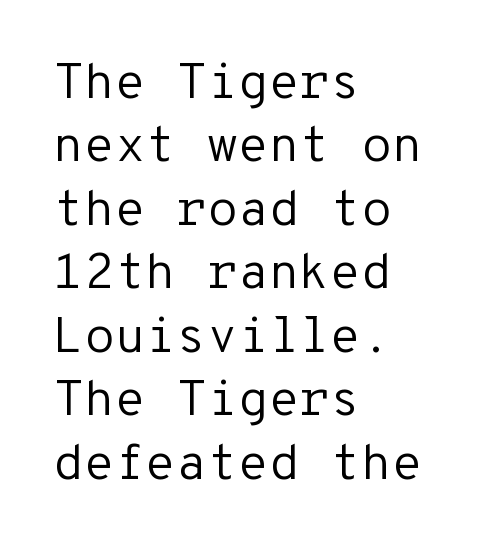
{"serif": "no", "italic": "no", "bold": "no", "weight": "regular", "width": "normal", "stroke_contrast": "low", "x_height": "medium", "monospaced": "yes", "underline": "no", "align": "left", "line_spacing": "normal", "line_spacing_ratio": 1.27, "letter_spacing": "normal", "letter_spacing_em": 0.0, "glyph_px": 50}
